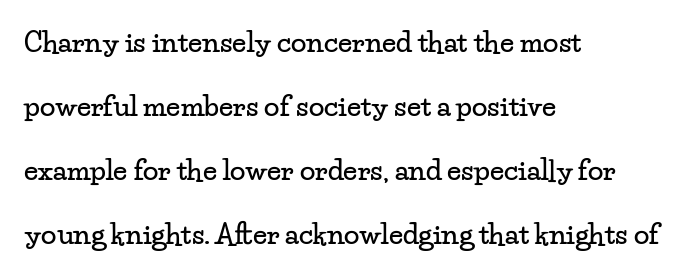
Underline: absent. Widely set lines give the paragraph a tall, airy silhouette. Looks like regular typesetting: each glyph gets only the width it needs. You can tell from the footed stems that serif type was used. This sample uses an upright cut, with every glyph sitting square on the baseline.
